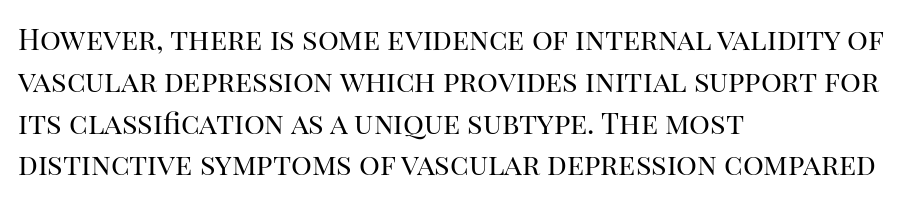
Q: Is the text bold? A: No.
Q: Is the text italic (slanted)? A: No, it is upright.
Q: Is the typeface a serif or a sans-serif typeface? A: Serif.
Q: Is the text underlined? A: No.
Q: How is the paragraph aligned? A: Left-aligned.
Q: Is the spacing between letters normal or unusually wide? A: Normal.
Q: Is the spacing between lines tight, normal or loose? A: Normal.
Q: Width (condensed, normal, or wide)? A: Normal.
Q: Stroke contrast? A: High.
Q: x-height? A: Large.
Q: Monospaced? A: No.
